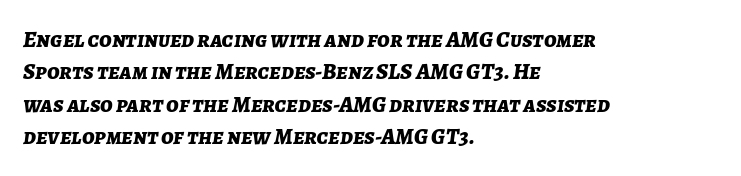
{"italic": "yes", "lean": "right", "slant_degrees": 7, "bold": "yes", "underline": "no", "align": "left", "line_spacing": "normal", "line_spacing_ratio": 1.41, "letter_spacing": "normal", "letter_spacing_em": 0.0, "glyph_px": 23}
